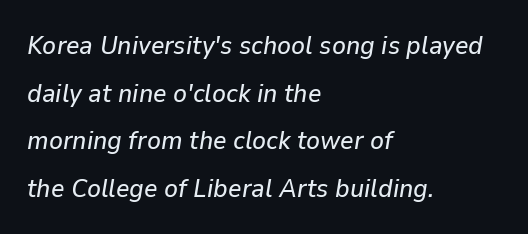
Q: Is the text italic (slanted)? A: Yes, it leans right by about 9 degrees.
Q: Is the text underlined? A: No.
Q: How is the paragraph aligned? A: Left-aligned.
Q: Is the spacing between letters normal or unusually wide? A: Normal.
